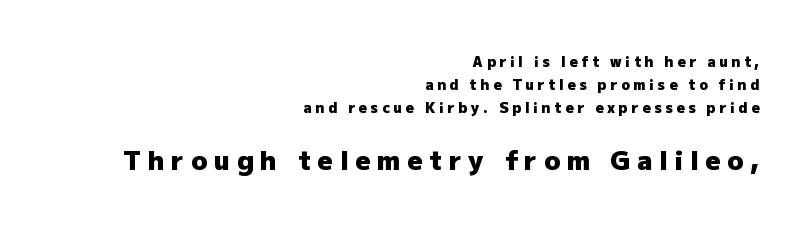
The image shows 26 px bold type, upright; set right-aligned, normal line spacing (1.63x), unusually wide letter spacing (+0.27 em), not underlined; the second (bottom) block is 1.86x larger.
